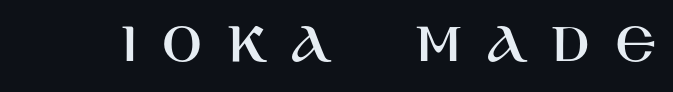
Q: Is the text italic (slanted)? A: No, it is upright.
Q: Is the typeface a serif or a sans-serif typeface? A: Sans-serif.
Q: Is the text underlined? A: No.
Q: Is the spacing between letters normal or unusually wide? A: Unusually wide.
Q: Width (condensed, normal, or wide)? A: Normal.
Q: Stroke contrast? A: High.
Q: x-height? A: Large.
Q: Monospaced? A: No.
